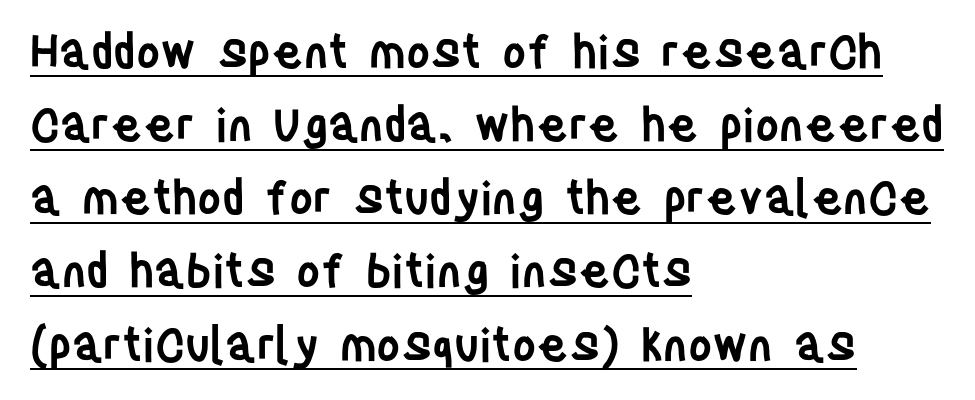
The image shows 46 px semibold, condensed sans-serif type, upright; set left-aligned, normal line spacing (1.59x), normal letter spacing, underlined; low stroke contrast and a large x-height.
